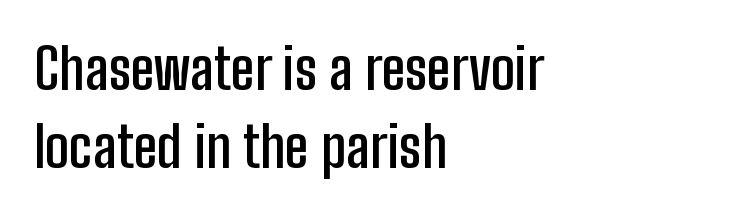
The image shows 56 px semibold, condensed sans-serif type, upright; set left-aligned, normal line spacing (1.4x), normal letter spacing, not underlined; low stroke contrast and a medium x-height.
